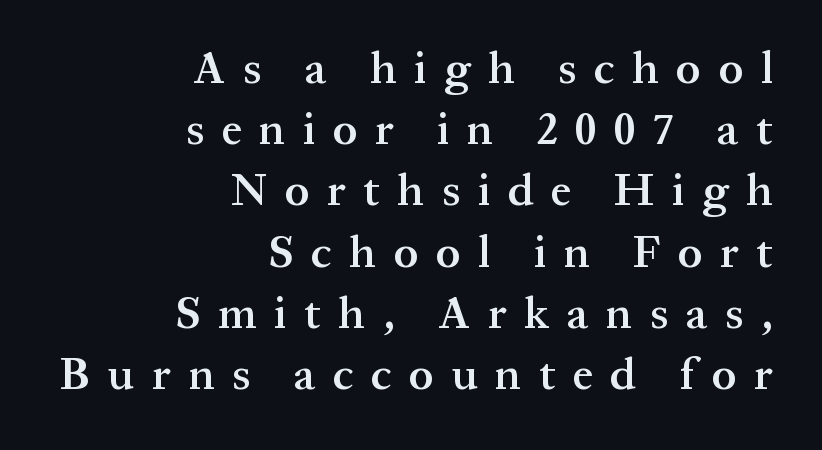
Think of a printed novel: that variable character pitch is what you see here. Upright lettering throughout. The face used here is seriffed, in the tradition of book romans. Short and long lines alike share a common ending point at right. The typesetting leans somewhat heavy: a semibold.
